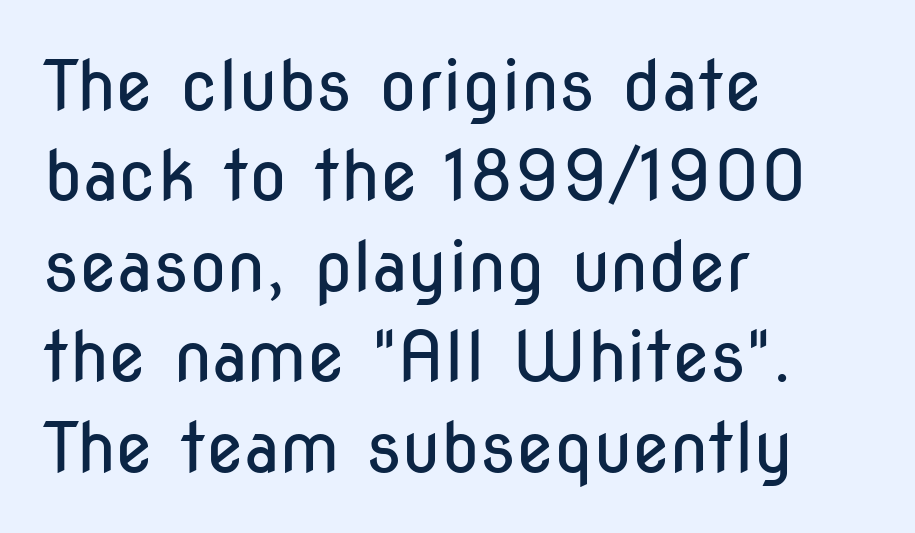
{"serif": "no", "italic": "no", "bold": "no", "weight": "regular", "width": "condensed", "stroke_contrast": "low", "x_height": "medium", "monospaced": "no", "underline": "no", "align": "left", "line_spacing": "normal", "line_spacing_ratio": 1.31, "letter_spacing": "normal", "letter_spacing_em": 0.0, "glyph_px": 69}
